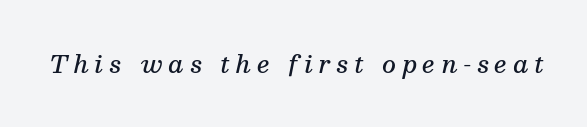
Q: Is the text bold? A: Semi-bold.
Q: Is the text italic (slanted)? A: Yes, it leans right by about 13 degrees.
Q: Is the text underlined? A: No.
Q: Is the spacing between letters normal or unusually wide? A: Unusually wide.
